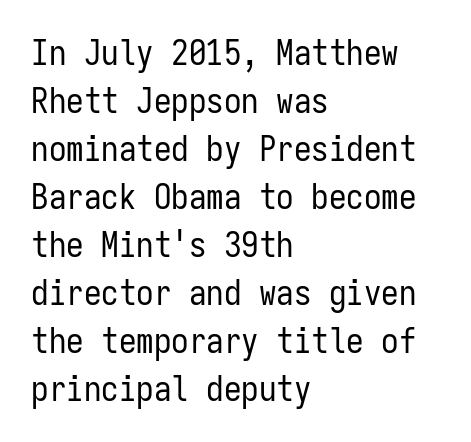
Compared with a centered layout, this one pins lines to the left instead. The typesetting does not lean heavy: it is not bold. Nope, no serifs anywhere on these letters. Each letter, wide or thin by design, is forced into the same width here.
